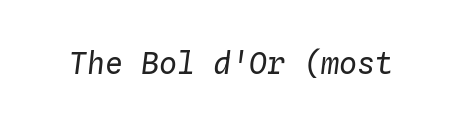
Q: Is the text bold? A: No.
Q: Is the text italic (slanted)? A: Yes, it leans right by about 4 degrees.
Q: Is the text underlined? A: No.
Q: Is the spacing between letters normal or unusually wide? A: Normal.
Q: Width (condensed, normal, or wide)? A: Normal.
Q: Stroke contrast? A: Low.
Q: x-height? A: Medium.
Q: Monospaced? A: Yes.
